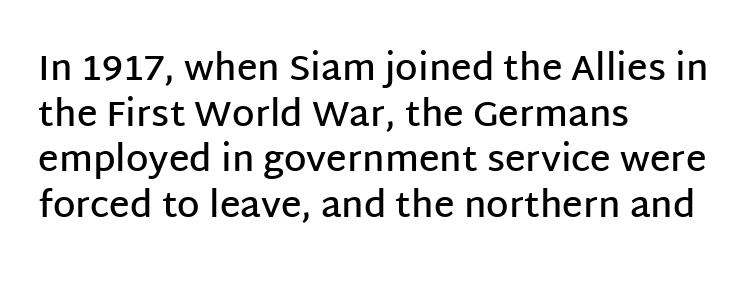
The image shows 36 px semibold sans-serif type, upright; set left-aligned, normal line spacing (1.27x), normal letter spacing, not underlined; low stroke contrast and a large x-height.
